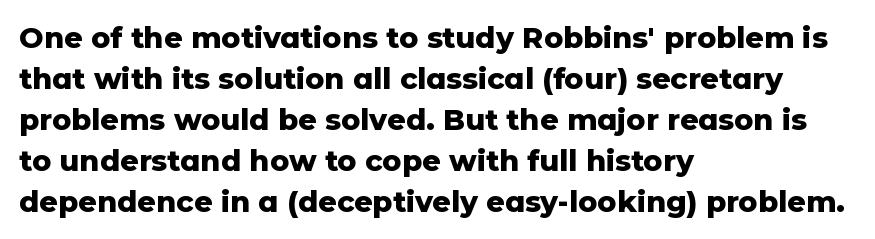
The image shows 29 px heavy sans-serif type, upright; set left-aligned, normal line spacing (1.41x), normal letter spacing, not underlined; low stroke contrast and a medium x-height.
